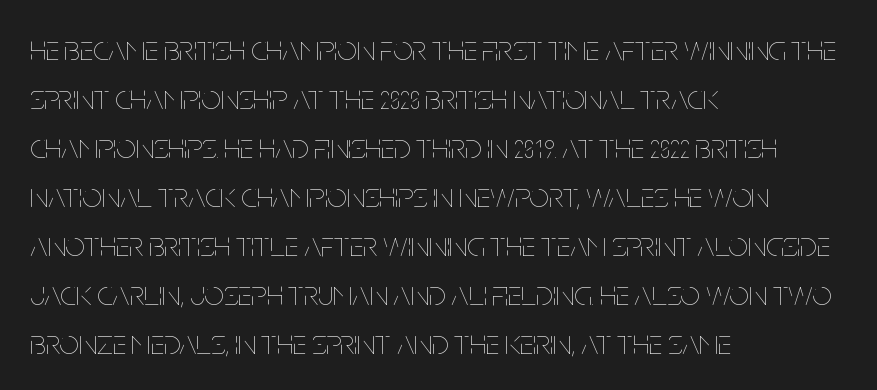
{"italic": "no", "bold": "no", "weight": "thin", "width": "condensed", "stroke_contrast": "low", "x_height": "large", "monospaced": "no", "underline": "no", "align": "left", "line_spacing": "normal", "line_spacing_ratio": 1.4, "letter_spacing": "normal", "letter_spacing_em": 0.0, "glyph_px": 35}
